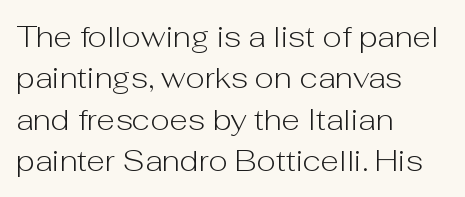
This rendering employs a face without finishing strokes, i.e., a sans-serif. Anything drawn beneath the words? Only blank space. Which margin do the lines hug? The left one — the right edge is uneven. This sample keeps an unexceptional amount of space between lines. Do the characters align in a grid? No, the font is proportional.
